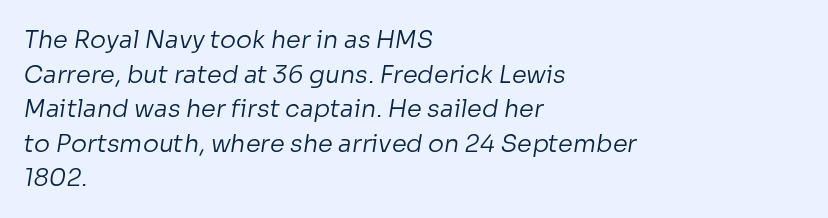
The image shows 24 px text type; set left-aligned, normal line spacing (1.44x), normal letter spacing, not underlined.
